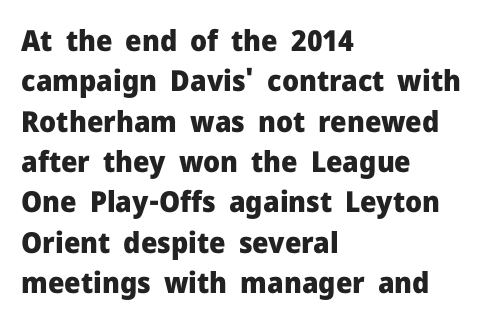
The image shows 29 px heavy sans-serif type, upright; set left-aligned, normal line spacing (1.39x), normal letter spacing, not underlined; low stroke contrast and a medium x-height.
